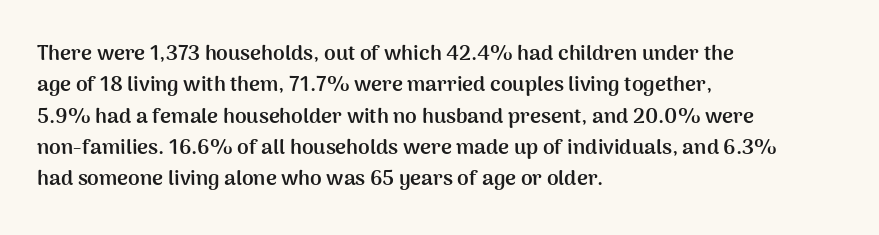
Q: Is the text bold? A: Yes.
Q: Is the text italic (slanted)? A: No, it is upright.
Q: Is the text underlined? A: No.
Q: How is the paragraph aligned? A: Left-aligned.
Q: Is the spacing between letters normal or unusually wide? A: Normal.
Q: Is the spacing between lines tight, normal or loose? A: Normal.
